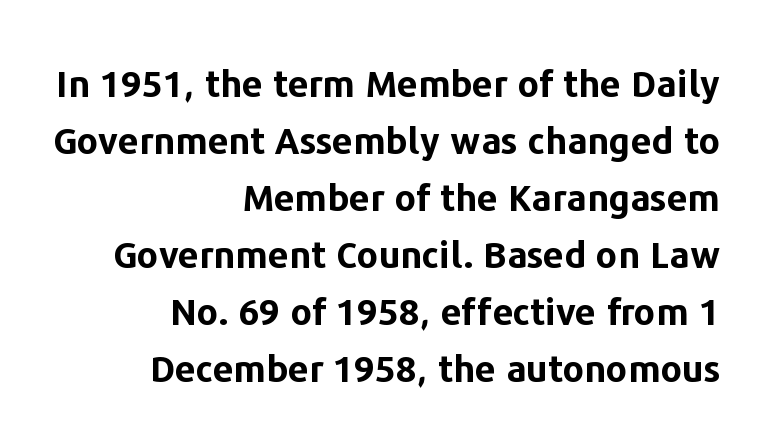
The image shows 37 px bold sans-serif type, upright; set right-aligned, normal line spacing (1.54x), normal letter spacing, not underlined; low stroke contrast and a medium x-height.
